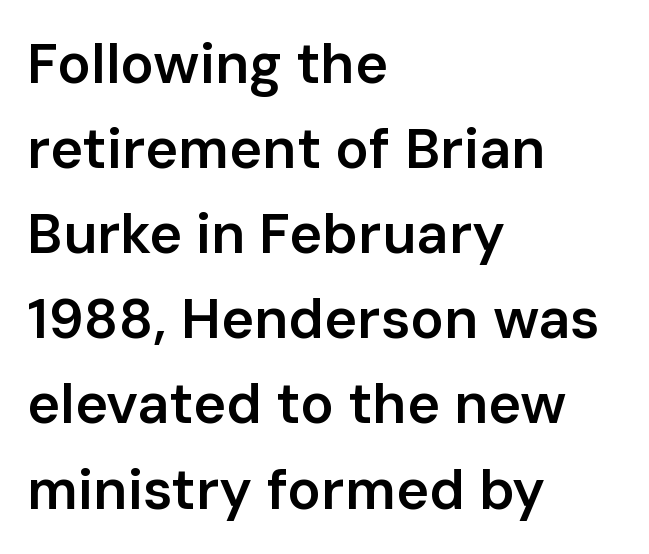
Here the designer chose a conventional face with non-uniform glyph widths. Here the glyphs are tracked normally, forming tight word shapes. Set as a demibold, roughly 600 on the weight scale. The specimen omits any rule beneath the text block's lines. Characters remain perfectly vertical along every line.
